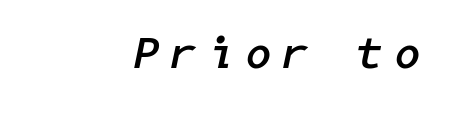
Typeset ragged left — the right edge is the straight one. Style check: oblique. You'd pick this weight for a headline — it's a proper bold. Words float on clear page, feet unadorned. These lines have a slow, spaced-out rhythm from letter to letter.
